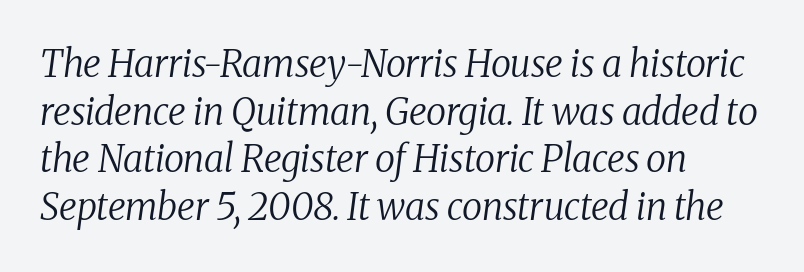
Q: Is the text bold? A: No.
Q: Is the text italic (slanted)? A: Yes, it leans right by about 8 degrees.
Q: Is the typeface a serif or a sans-serif typeface? A: Serif.
Q: Is the text underlined? A: No.
Q: How is the paragraph aligned? A: Left-aligned.
Q: Is the spacing between letters normal or unusually wide? A: Normal.
Q: Is the spacing between lines tight, normal or loose? A: Normal.
Q: Width (condensed, normal, or wide)? A: Normal.
Q: Stroke contrast? A: Medium.
Q: x-height? A: Medium.
Q: Monospaced? A: No.
